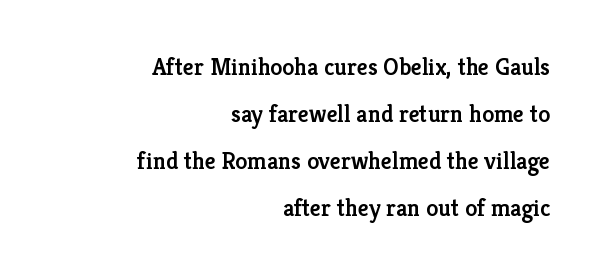
{"italic": "no", "bold": "semi", "underline": "no", "align": "right", "line_spacing": "loose", "line_spacing_ratio": 1.96, "letter_spacing": "normal", "letter_spacing_em": 0.0, "glyph_px": 24}
